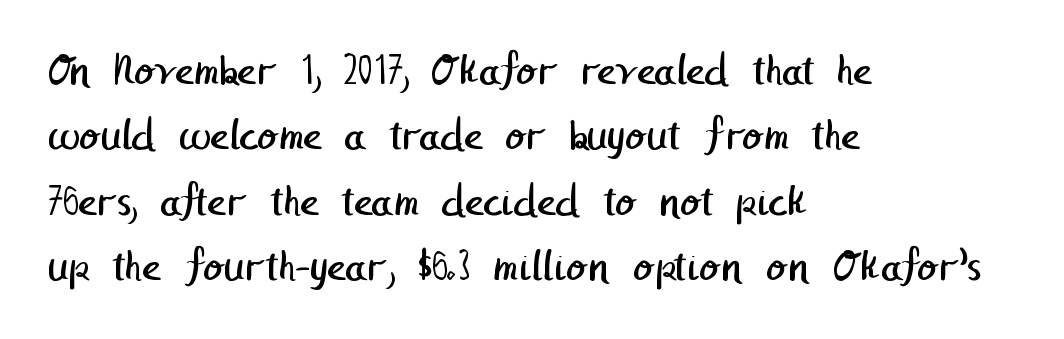
{"serif": "no", "bold": "no", "weight": "regular", "width": "normal", "stroke_contrast": "low", "x_height": "medium", "underline": "no", "align": "left", "line_spacing": "normal", "line_spacing_ratio": 1.42, "letter_spacing": "normal", "letter_spacing_em": 0.0, "glyph_px": 46}
